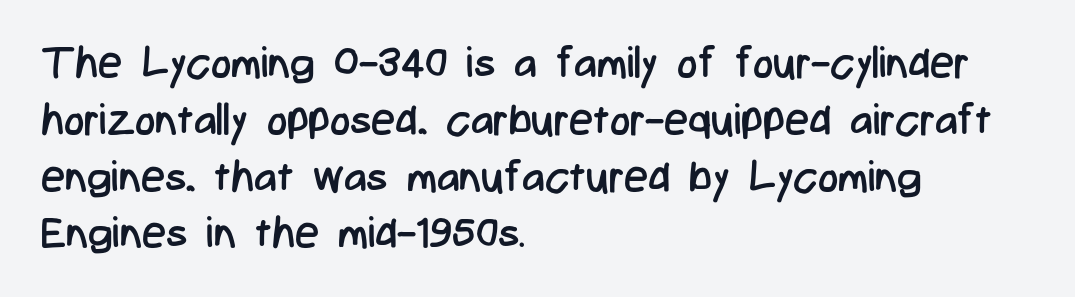
Q: Is the text bold? A: No.
Q: Is the text italic (slanted)? A: No, it is upright.
Q: Is the typeface a serif or a sans-serif typeface? A: Sans-serif.
Q: Is the text underlined? A: No.
Q: How is the paragraph aligned? A: Left-aligned.
Q: Is the spacing between letters normal or unusually wide? A: Normal.
Q: Is the spacing between lines tight, normal or loose? A: Normal.
Q: Width (condensed, normal, or wide)? A: Condensed.
Q: Stroke contrast? A: Low.
Q: x-height? A: Medium.
Q: Monospaced? A: No.
